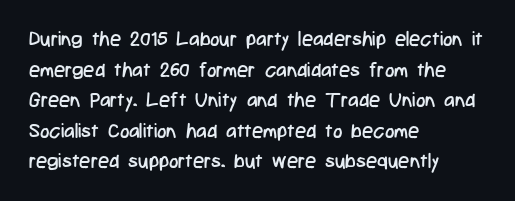
The image shows 20 px text type, upright; set left-aligned, normal line spacing (1.53x), normal letter spacing, not underlined.
